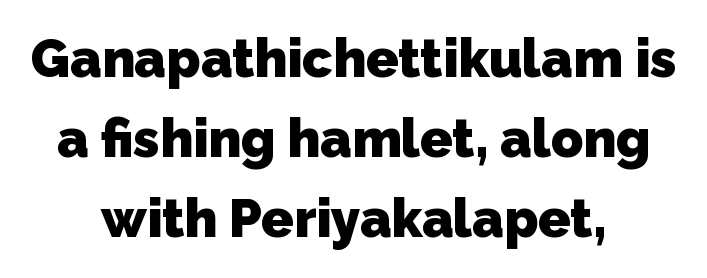
Q: Is the text bold? A: Yes.
Q: Is the typeface a serif or a sans-serif typeface? A: Sans-serif.
Q: Is the text underlined? A: No.
Q: How is the paragraph aligned? A: Centered.
Q: Is the spacing between letters normal or unusually wide? A: Normal.
Q: Is the spacing between lines tight, normal or loose? A: Normal.
Q: Width (condensed, normal, or wide)? A: Normal.
Q: Stroke contrast? A: Low.
Q: x-height? A: Medium.
Q: Monospaced? A: No.
